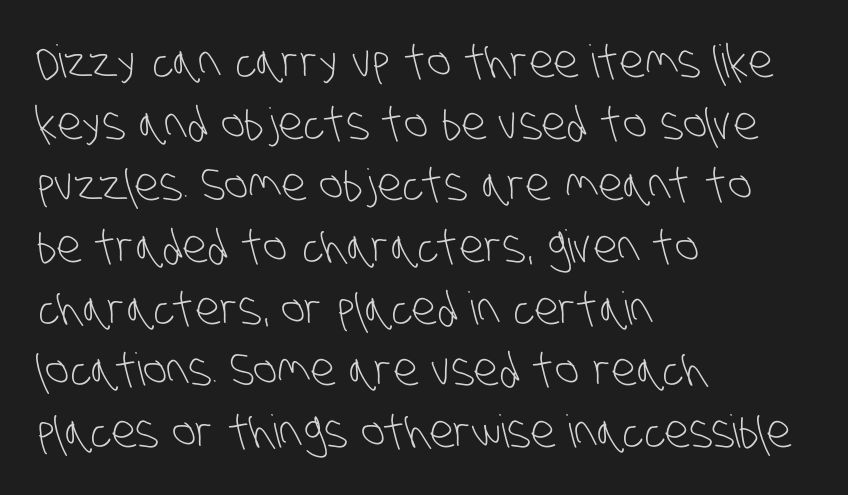
Between one letter and the next there's only the usual sliver of space. Any mark beneath the type? The region is blank. Examine the stroke ends and you'll find no serifs. The letterforms sit at book weight or below. Varying glyph widths throughout — classic text-font behaviour. Reading down the block, your eye returns to a fixed left position each line.
